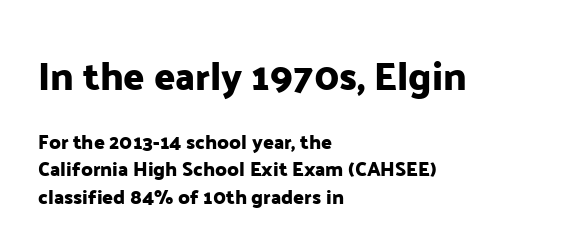
{"serif": "no", "italic": "no", "width": "normal", "stroke_contrast": "low", "x_height": "medium", "monospaced": "no", "underline": "no", "align": "left", "line_spacing": "normal", "line_spacing_ratio": 1.36, "letter_spacing": "normal", "letter_spacing_em": 0.0, "larger_block": "first", "size_ratio": 1.95, "glyph_px": 39}
